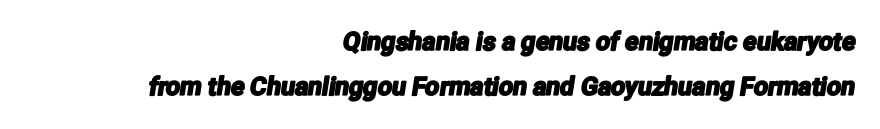
The image shows 25 px text type; set right-aligned, line spacing 1.81x, normal letter spacing, not underlined.
